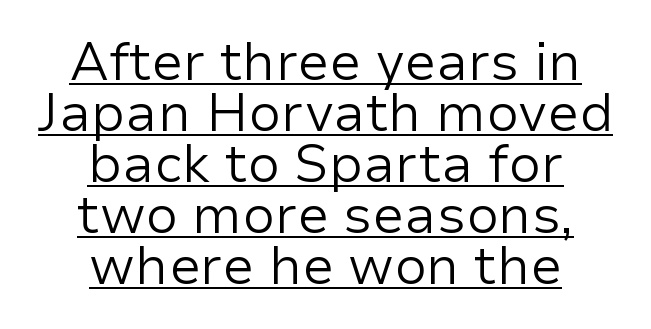
Q: Is the text bold? A: No.
Q: Is the text italic (slanted)? A: No, it is upright.
Q: Is the typeface a serif or a sans-serif typeface? A: Sans-serif.
Q: Is the text underlined? A: Yes.
Q: How is the paragraph aligned? A: Centered.
Q: Is the spacing between letters normal or unusually wide? A: Normal.
Q: Is the spacing between lines tight, normal or loose? A: Tight.
Q: Width (condensed, normal, or wide)? A: Normal.
Q: Stroke contrast? A: Low.
Q: x-height? A: Medium.
Q: Monospaced? A: No.
